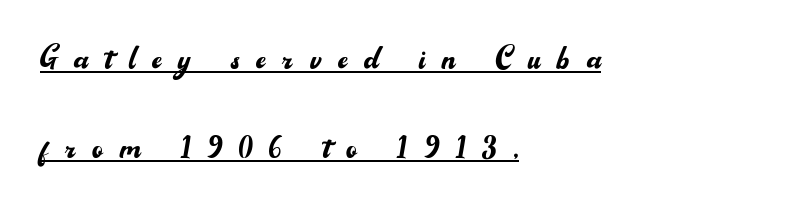
In terms of letterspacing, this is a distinctly airy, spread setting. The face used here is a sans, in the tradition of grotesques and geometrics. A typesetter would call this proportional, since set widths differ per character. The designer dialed line spacing up above the default. Emphasis is given by a line drawn under the lettering.
